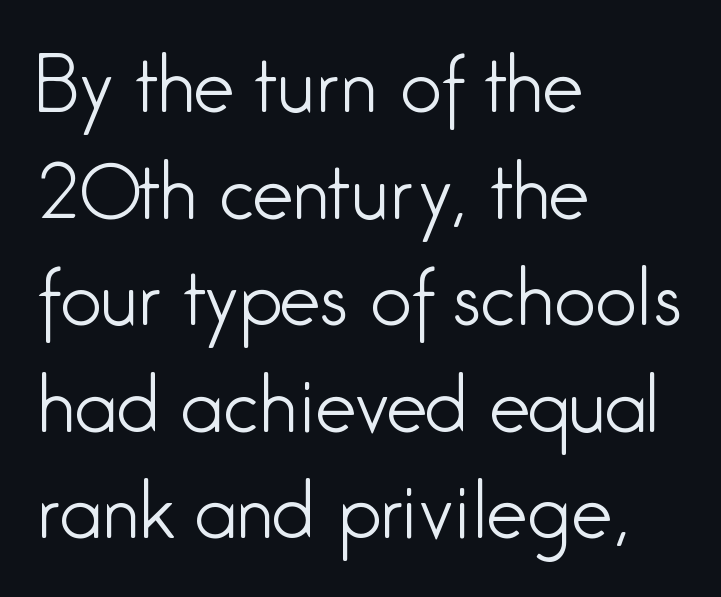
Leading matches the norm, producing a regular column. Posture: vertical. Does the copy run flush right? No — it runs flush left. Descender tails drop into unmarked territory. The tracking reads as untouched default to a designer's eye.
